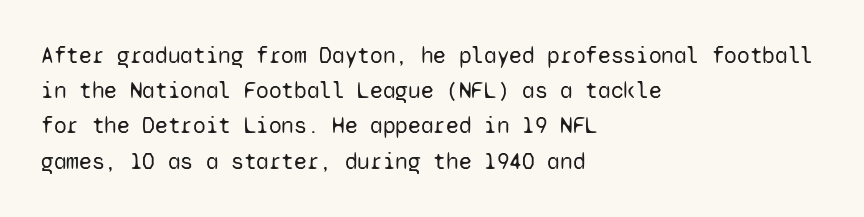
Q: Is the text bold? A: No.
Q: Is the text italic (slanted)? A: No, it is upright.
Q: Is the text underlined? A: No.
Q: How is the paragraph aligned? A: Left-aligned.
Q: Is the spacing between letters normal or unusually wide? A: Normal.
Q: Is the spacing between lines tight, normal or loose? A: Normal.
